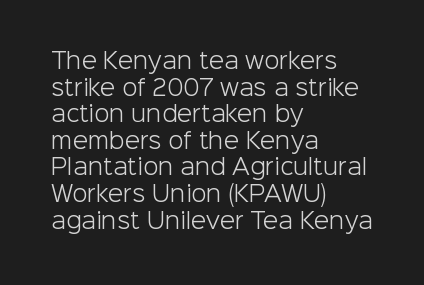
{"italic": "no", "bold": "no", "underline": "no", "align": "left", "line_spacing_ratio": 1.21, "letter_spacing": "normal", "letter_spacing_em": 0.0, "glyph_px": 22}
